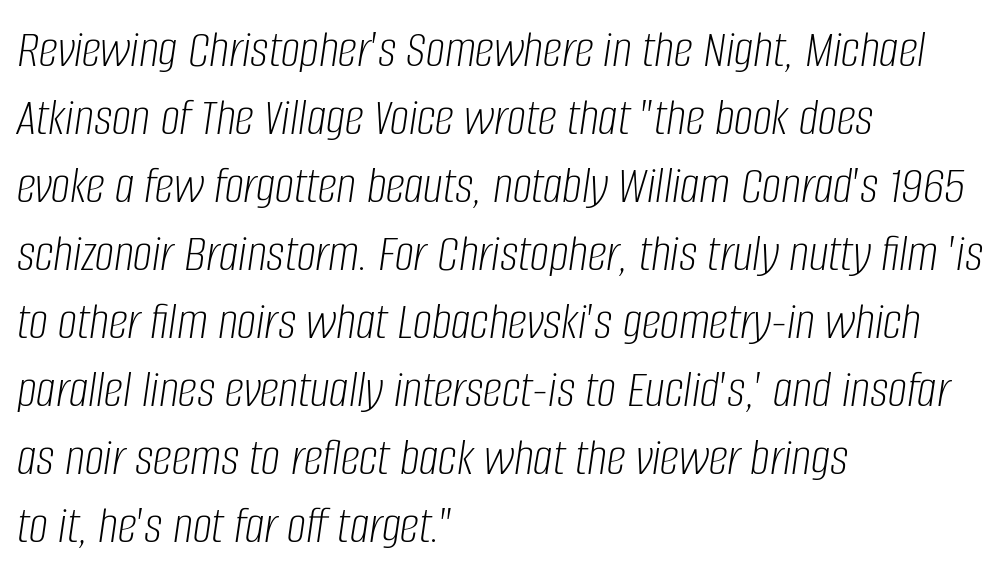
{"italic": "yes", "lean": "right", "slant_degrees": 8, "bold": "no", "weight": "light", "width": "condensed", "stroke_contrast": "low", "x_height": "large", "monospaced": "no", "underline": "no", "align": "left", "line_spacing": "normal", "line_spacing_ratio": 1.26, "letter_spacing": "normal", "letter_spacing_em": 0.0, "glyph_px": 54}
